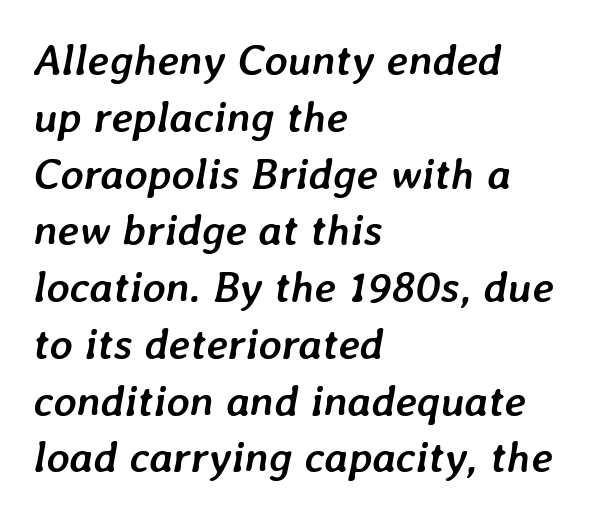
The image shows 44 px semibold type, italic (leaning right); set left-aligned, normal line spacing (1.29x), normal letter spacing, not underlined; low stroke contrast and a medium x-height.
